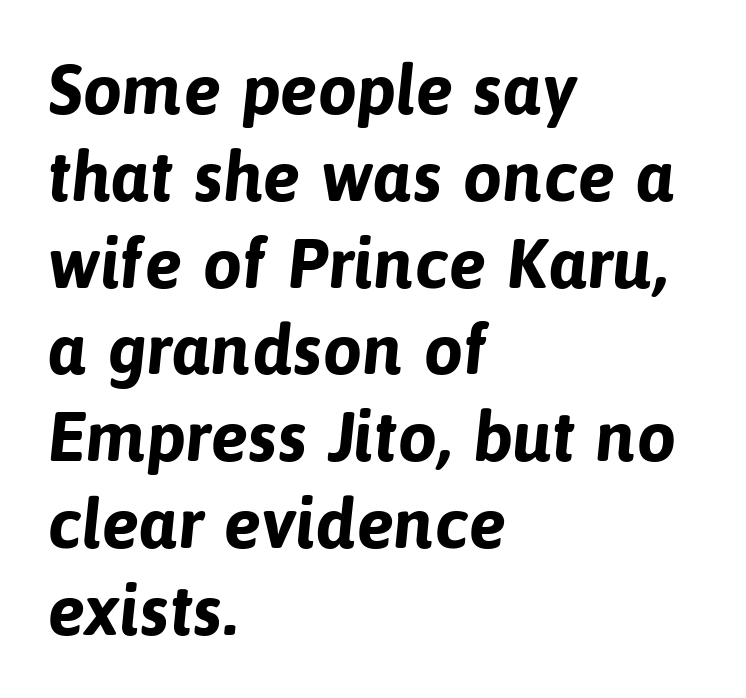
{"serif": "no", "bold": "yes", "weight": "bold", "width": "normal", "stroke_contrast": "low", "x_height": "medium", "monospaced": "no", "underline": "no", "align": "left", "line_spacing_ratio": 1.24, "letter_spacing": "normal", "letter_spacing_em": 0.0, "glyph_px": 70}
